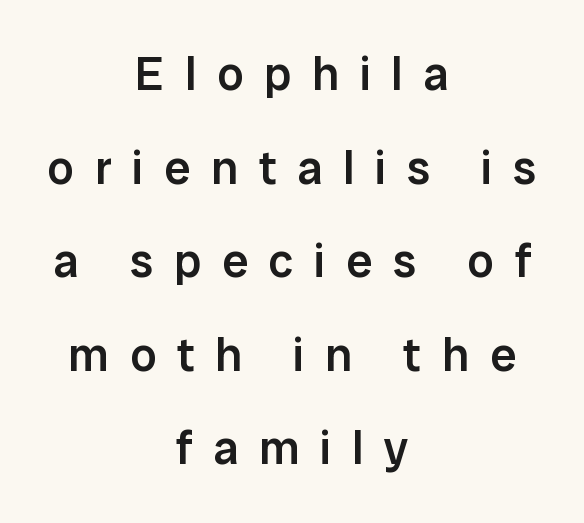
The image shows 47 px semibold sans-serif type, upright; set centered, loose line spacing (1.99x), unusually wide letter spacing (+0.44 em), not underlined; low stroke contrast and a medium x-height.
